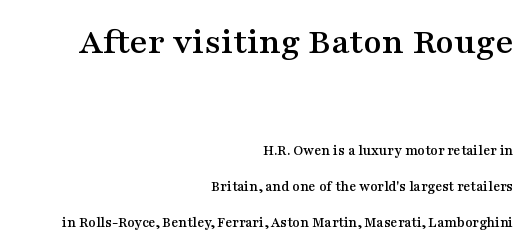
{"serif": "yes", "italic": "no", "width": "wide", "stroke_contrast": "medium", "x_height": "medium", "monospaced": "no", "underline": "no", "align": "right", "line_spacing": "loose", "line_spacing_ratio": 2.41, "letter_spacing": "normal", "letter_spacing_em": 0.0, "larger_block": "first", "size_ratio": 2.53, "glyph_px": 38}
